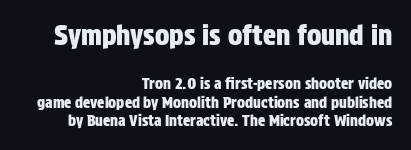
The first block has been scaled up relative to the second. The lettering stays uniformly vertical, giving the passage a roman look. Leftover space on each line is placed entirely before the opening word. Letter spacing: default. Unmarked baselines from the first word to the last.
